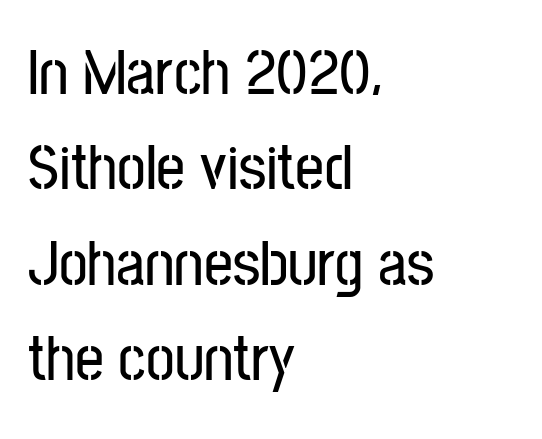
The image shows 64 px condensed sans-serif type, upright; set left-aligned, normal line spacing (1.49x), normal letter spacing, not underlined; low stroke contrast and a medium x-height.
